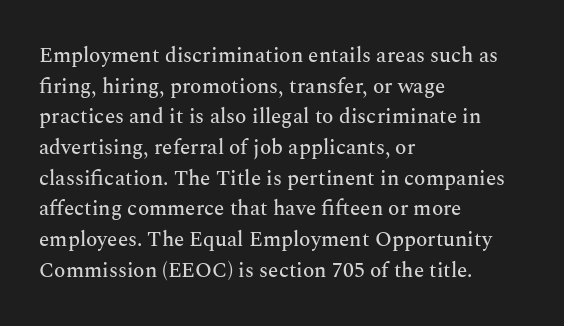
Q: Is the text italic (slanted)? A: No, it is upright.
Q: Is the text underlined? A: No.
Q: How is the paragraph aligned? A: Left-aligned.
Q: Is the spacing between letters normal or unusually wide? A: Normal.
Q: Is the spacing between lines tight, normal or loose? A: Normal.
